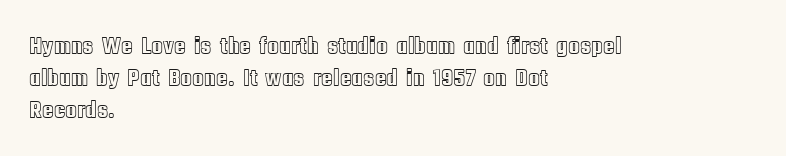
Q: Is the text italic (slanted)? A: No, it is upright.
Q: Is the text underlined? A: No.
Q: How is the paragraph aligned? A: Left-aligned.
Q: Is the spacing between letters normal or unusually wide? A: Normal.
Q: Is the spacing between lines tight, normal or loose? A: Normal.
